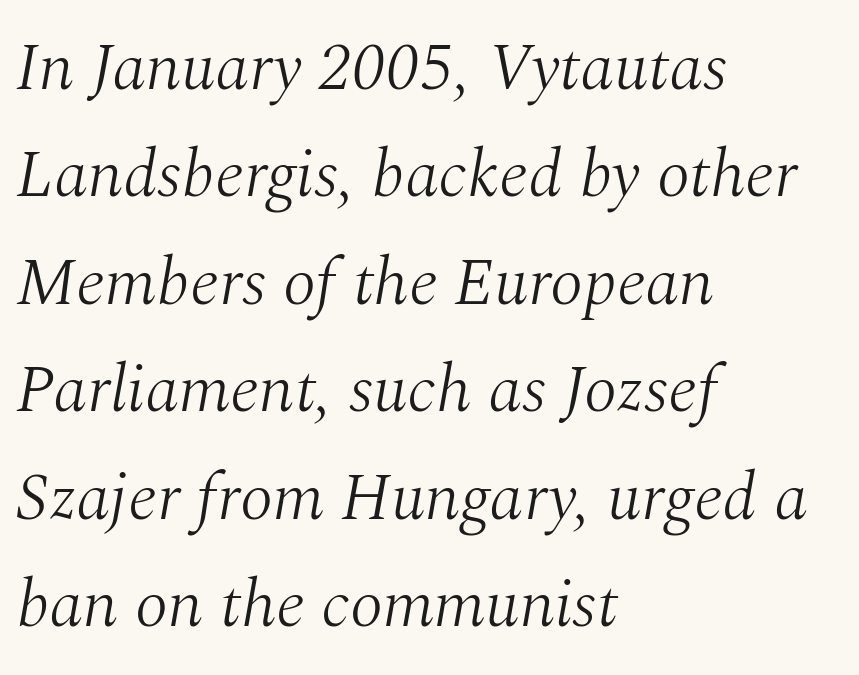
Each letter's strokes conclude with small projecting serifs. The passage shown leans; its letterforms are oblique. No word sits above an underline. The passage shown is typed in a proportional face where columns would drift.
